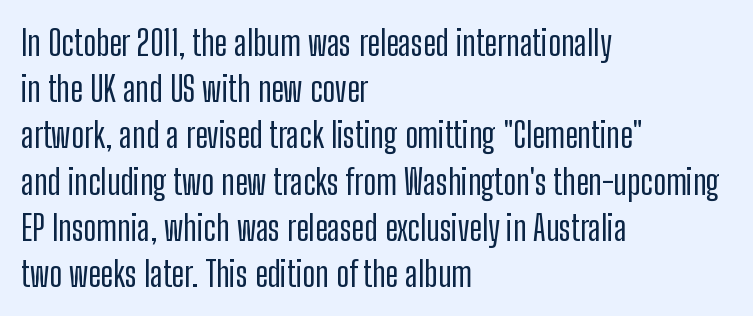
Think of a printed novel: that variable character pitch is what you see here. Typeset ragged right — the left edge is the straight one. Lines of text with bare space underneath. In terms of letterspacing, this is plain default setting. This sample keeps an unexceptional amount of space between lines.
